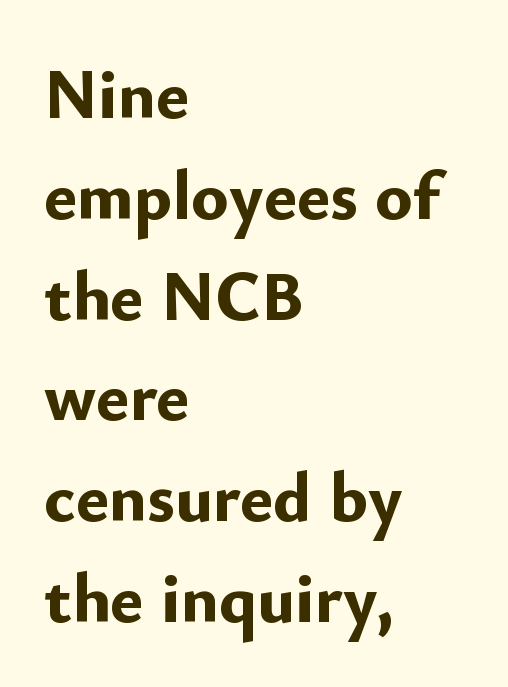
Serifs: no, the terminals of the letterforms are clean. Quick note: underline off. Italic: no, the glyphs are upright roman. Baseline-to-baseline distance is the conventional proportion of letter height. The strokes are fattened all the way to bold. Horizontal alignment here is leftward, the default for most running prose.
